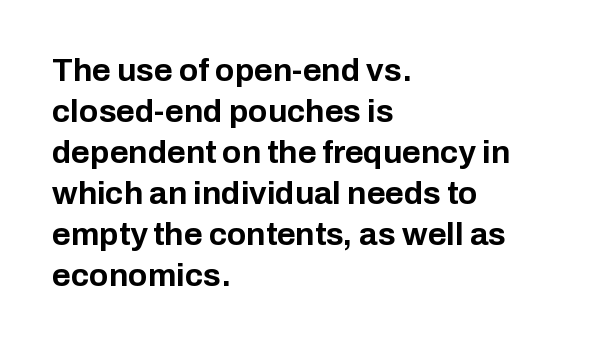
{"serif": "no", "italic": "no", "bold": "yes", "weight": "bold", "width": "normal", "stroke_contrast": "low", "x_height": "medium", "monospaced": "no", "underline": "no", "align": "left", "line_spacing": "normal", "line_spacing_ratio": 1.28, "letter_spacing": "normal", "letter_spacing_em": 0.0, "glyph_px": 32}
